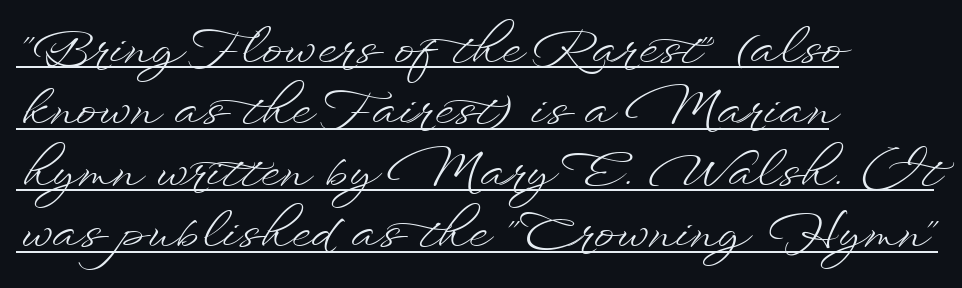
The image shows 50 px light, wide type; set left-aligned, line spacing 1.23x, normal letter spacing, underlined; low stroke contrast and a small x-height.
